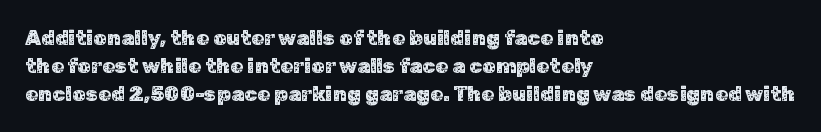
Q: Is the text italic (slanted)? A: No, it is upright.
Q: Is the text underlined? A: No.
Q: How is the paragraph aligned? A: Left-aligned.
Q: Is the spacing between letters normal or unusually wide? A: Normal.
Q: Is the spacing between lines tight, normal or loose? A: Normal.
